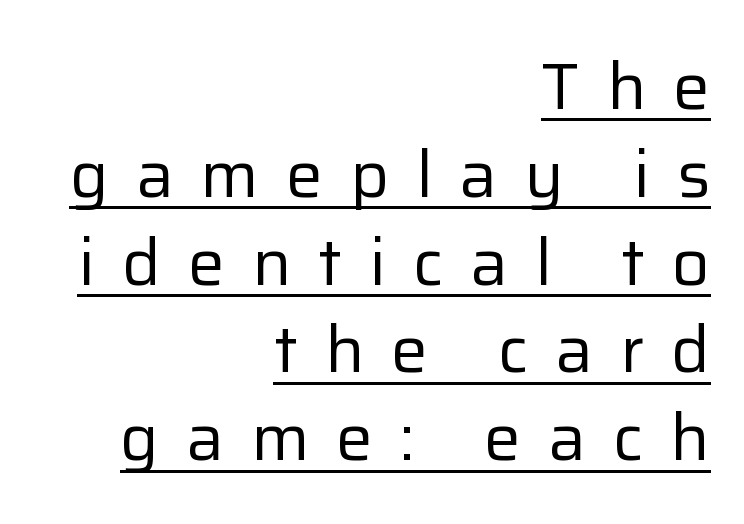
The rendering anchors every line to the right-hand side. The axis of the letterforms is exactly vertical. If you measured baseline to baseline, you'd find a middling distance. Think of a printed novel: that variable character pitch is what you see here. Quick note: underline on. The letters look calm and open, with moderate or lighter stems.
